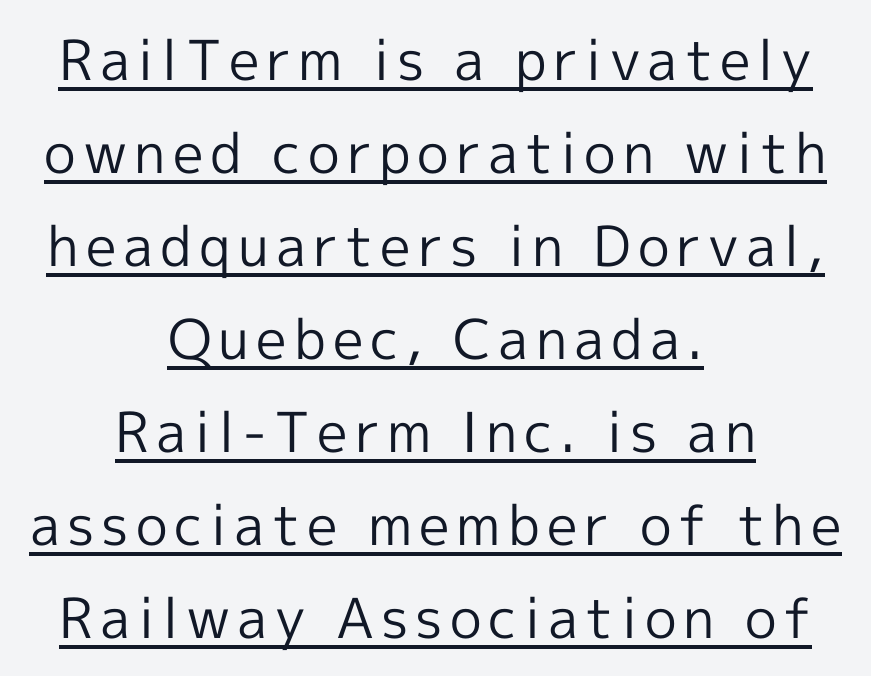
{"serif": "no", "italic": "no", "bold": "no", "weight": "regular", "width": "normal", "x_height": "medium", "monospaced": "no", "underline": "yes", "align": "center", "line_spacing": "normal", "line_spacing_ratio": 1.69, "glyph_px": 55}
